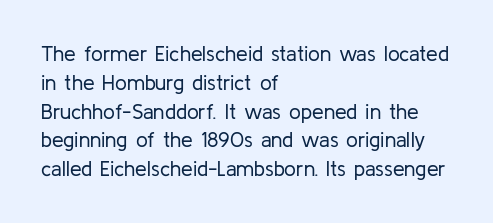
Q: Is the text bold? A: No.
Q: Is the text italic (slanted)? A: No, it is upright.
Q: Is the text underlined? A: No.
Q: How is the paragraph aligned? A: Left-aligned.
Q: Is the spacing between letters normal or unusually wide? A: Normal.
Q: Is the spacing between lines tight, normal or loose? A: Normal.
